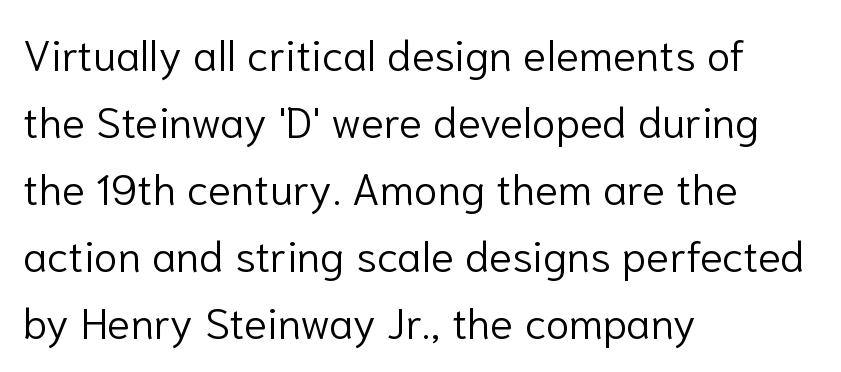
{"serif": "no", "italic": "no", "bold": "no", "weight": "light", "width": "normal", "stroke_contrast": "low", "x_height": "medium", "monospaced": "no", "underline": "no", "align": "left", "line_spacing": "normal", "line_spacing_ratio": 1.56, "letter_spacing": "normal", "letter_spacing_em": 0.0, "glyph_px": 43}
